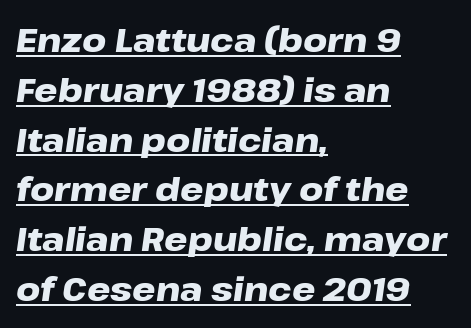
The image shows 33 px heavy, wide type, italic (leaning right); set left-aligned, normal line spacing (1.51x), normal letter spacing, underlined; low stroke contrast and a medium x-height.
